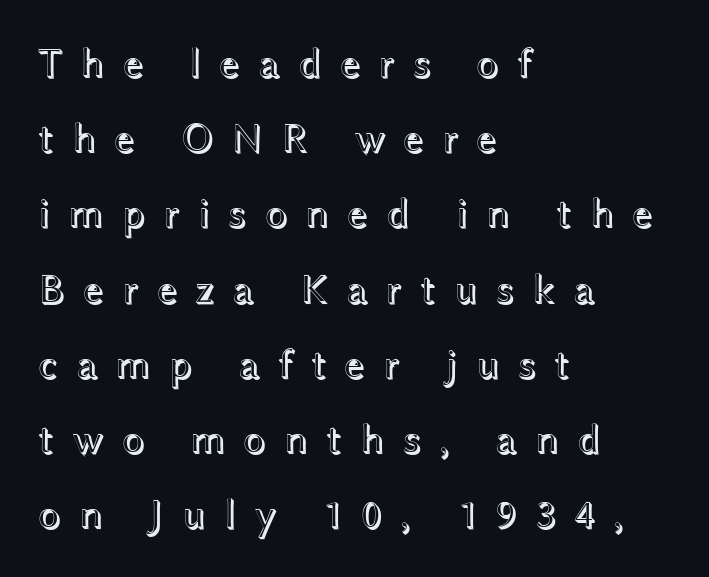
{"italic": "no", "width": "wide", "x_height": "medium", "monospaced": "no", "underline": "no", "align": "left", "line_spacing_ratio": 1.79, "letter_spacing": "wide", "letter_spacing_em": 0.41, "glyph_px": 42}
